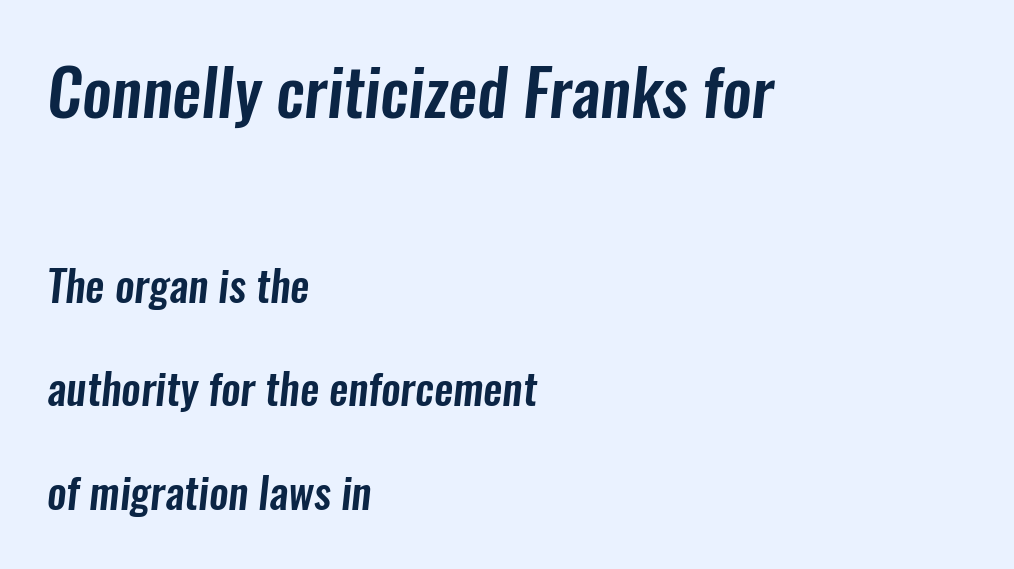
You can tell from the bare stems that sans-serif type was used. Note the varied advance widths — an 'i' is clearly narrower than an 'm'. Typesetter's note — upper block bumped up in size, lower block left smaller. Vertical spacing — loose. In terms of letterspacing, this is plain default setting.
